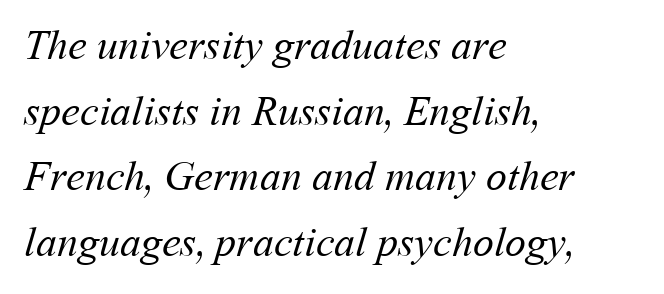
Q: Is the text bold? A: No.
Q: Is the text underlined? A: No.
Q: How is the paragraph aligned? A: Left-aligned.
Q: Is the spacing between letters normal or unusually wide? A: Normal.
Q: Is the spacing between lines tight, normal or loose? A: Normal.
Q: Width (condensed, normal, or wide)? A: Normal.
Q: Stroke contrast? A: Medium.
Q: x-height? A: Medium.
Q: Monospaced? A: No.
